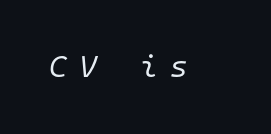
{"italic": "yes", "lean": "right", "slant_degrees": 10, "bold": "no", "weight": "regular", "width": "normal", "stroke_contrast": "low", "x_height": "medium", "monospaced": "yes", "underline": "no", "letter_spacing": "wide", "letter_spacing_em": 0.42, "glyph_px": 30}
